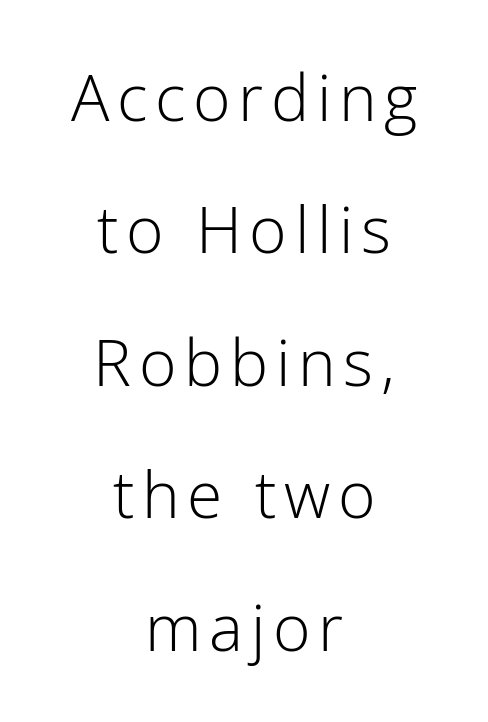
Rows of type keep a wide berth in the vertical direction. The string is rendered with underlining switched off. Leftover space on each line is divided equally before and after the words. Varying glyph widths throughout — classic text-font behaviour. The characters display no serif detailing; their extremities are plain.
